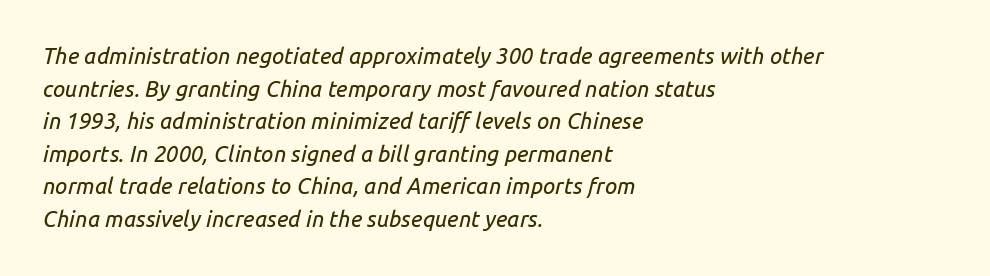
Q: Is the text italic (slanted)? A: Yes, it leans right by about 14 degrees.
Q: Is the text underlined? A: No.
Q: How is the paragraph aligned? A: Left-aligned.
Q: Is the spacing between letters normal or unusually wide? A: Normal.
Q: Is the spacing between lines tight, normal or loose? A: Normal.
